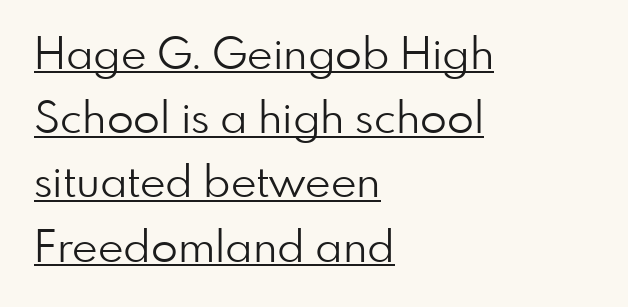
Q: Is the text bold? A: No.
Q: Is the text italic (slanted)? A: No, it is upright.
Q: Is the typeface a serif or a sans-serif typeface? A: Sans-serif.
Q: Is the text underlined? A: Yes.
Q: How is the paragraph aligned? A: Left-aligned.
Q: Is the spacing between letters normal or unusually wide? A: Normal.
Q: Is the spacing between lines tight, normal or loose? A: Normal.
Q: Width (condensed, normal, or wide)? A: Normal.
Q: Stroke contrast? A: Low.
Q: x-height? A: Small.
Q: Monospaced? A: No.
